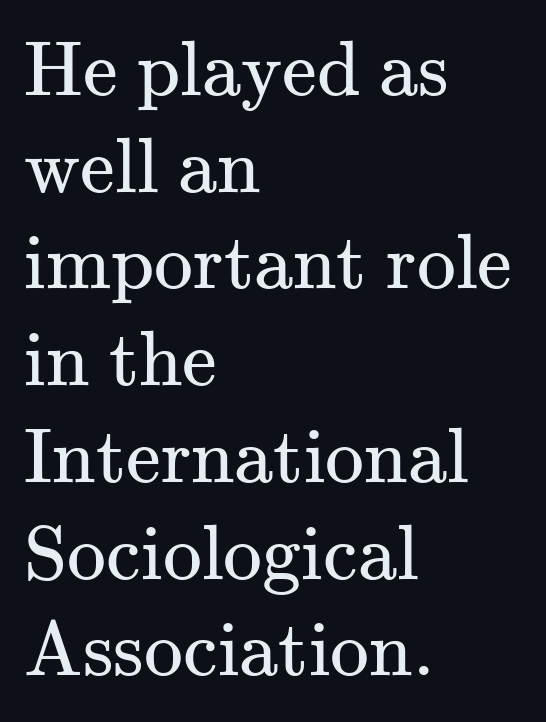
The image shows 78 px regular-weight serif type, upright; set left-aligned, line spacing 1.24x, normal letter spacing, not underlined; medium stroke contrast and a small x-height.
